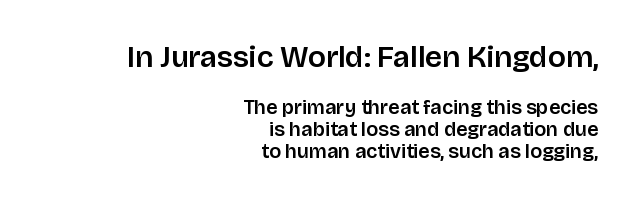
Looks like regular typesetting: each glyph gets only the width it needs. Vertical strokes here are truly vertical. Nobody drew a line under any word here. The face used here is rendered with its standard letterfit. Horizontal alignment here is rightward, an uncommon choice for prose. The text was rendered using a sans face with plain stroke endings.
